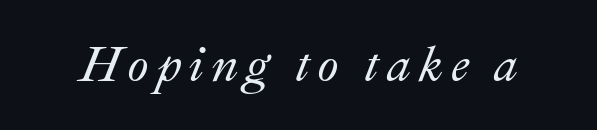
The baseline area is clear. Slant detected: the letters are inclined. Each letter keeps its own natural width here, so spacing adapts to shape.
